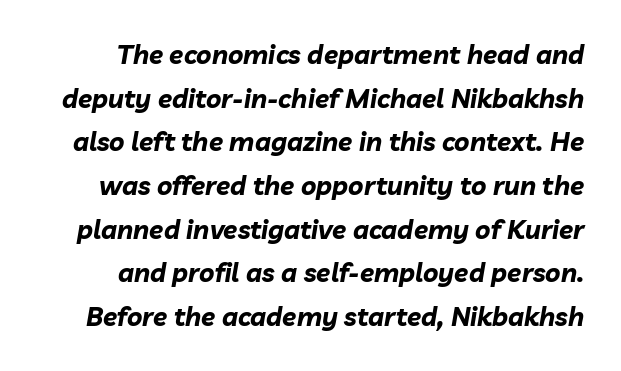
{"italic": "yes", "lean": "right", "slant_degrees": 10, "bold": "yes", "underline": "no", "line_spacing": "normal", "line_spacing_ratio": 1.68, "letter_spacing": "normal", "letter_spacing_em": 0.0, "glyph_px": 26}
